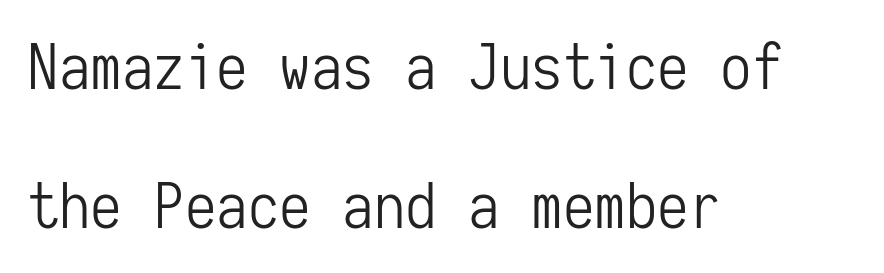
Q: Is the text bold? A: No.
Q: Is the text italic (slanted)? A: No, it is upright.
Q: Is the typeface a serif or a sans-serif typeface? A: Sans-serif.
Q: Is the text underlined? A: No.
Q: How is the paragraph aligned? A: Left-aligned.
Q: Is the spacing between letters normal or unusually wide? A: Normal.
Q: Is the spacing between lines tight, normal or loose? A: Loose.
Q: Width (condensed, normal, or wide)? A: Condensed.
Q: Stroke contrast? A: Low.
Q: x-height? A: Medium.
Q: Monospaced? A: Yes.
